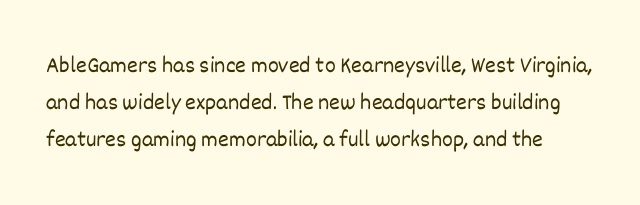
Q: Is the text bold? A: No.
Q: Is the text italic (slanted)? A: No, it is upright.
Q: Is the text underlined? A: No.
Q: Is the spacing between letters normal or unusually wide? A: Normal.
Q: Is the spacing between lines tight, normal or loose? A: Normal.
